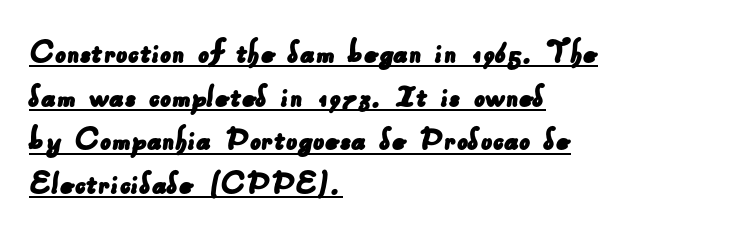
Short and long lines alike share a common starting point at left. Think of a printed novel: that variable character pitch is what you see here. How are the letters spaced? Ordinarily, with no added tracking. This sample keeps an unexceptional amount of space between lines. The text was rendered using a sans face with plain stroke endings.
